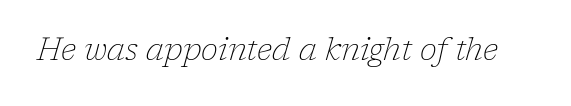
Q: Is the text bold? A: No.
Q: Is the text italic (slanted)? A: Yes, it leans right by about 17 degrees.
Q: Is the typeface a serif or a sans-serif typeface? A: Serif.
Q: Is the text underlined? A: No.
Q: Is the spacing between letters normal or unusually wide? A: Normal.
Q: Width (condensed, normal, or wide)? A: Normal.
Q: Stroke contrast? A: Low.
Q: x-height? A: Medium.
Q: Monospaced? A: No.
